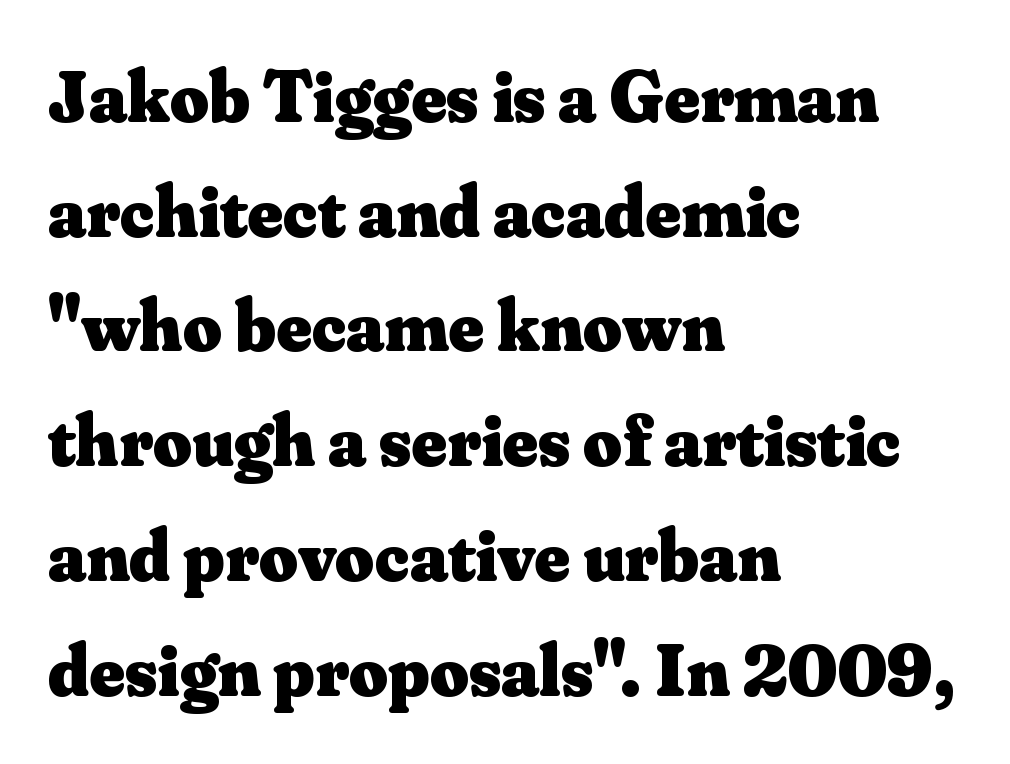
{"serif": "yes", "italic": "no", "bold": "yes", "weight": "heavy", "width": "normal", "stroke_contrast": "medium", "x_height": "small", "monospaced": "no", "underline": "no", "align": "left", "line_spacing": "normal", "line_spacing_ratio": 1.53, "letter_spacing": "normal", "letter_spacing_em": 0.0, "glyph_px": 75}
